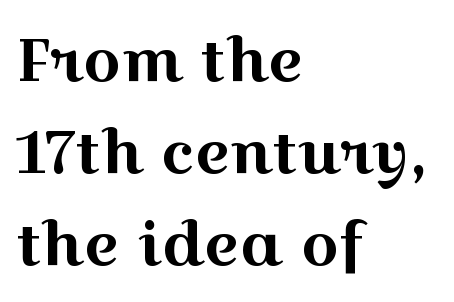
{"serif": "yes", "italic": "no", "width": "wide", "x_height": "medium", "monospaced": "no", "underline": "no", "align": "left", "line_spacing": "normal", "line_spacing_ratio": 1.53, "letter_spacing": "normal", "letter_spacing_em": 0.0, "glyph_px": 60}
